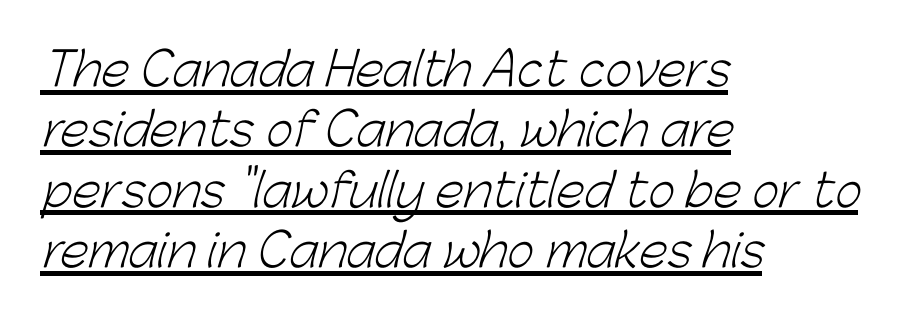
This rendering employs a face without finishing strokes, i.e., a sans-serif. One glance says typical: line gaps are just what's usual. A quiet, ordinary-to-light weight characterises the typeface. You could not count columns in this text — the font is proportionally spaced. The rag falls on the right side of this text block. In designer terms, the underline attribute is active on this setting.
